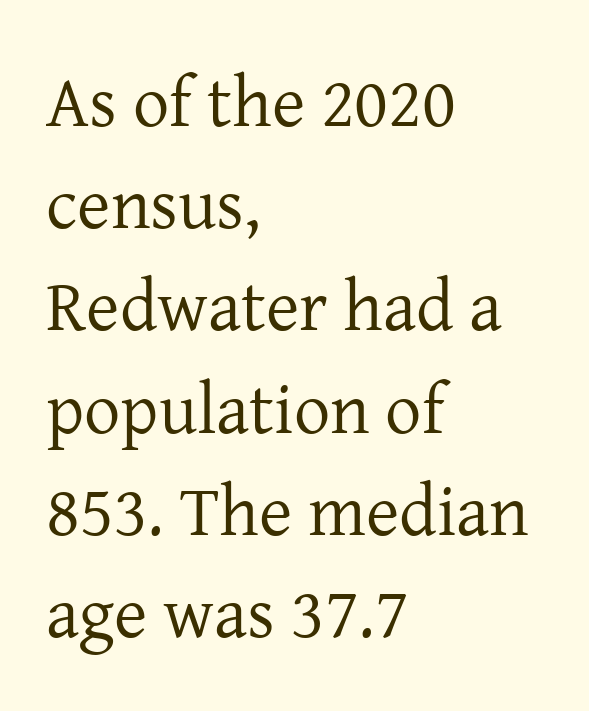
{"serif": "yes", "italic": "no", "bold": "no", "weight": "regular", "width": "normal", "stroke_contrast": "low", "x_height": "medium", "monospaced": "no", "underline": "no", "align": "left", "line_spacing": "normal", "line_spacing_ratio": 1.42, "letter_spacing": "normal", "letter_spacing_em": 0.0, "glyph_px": 72}
